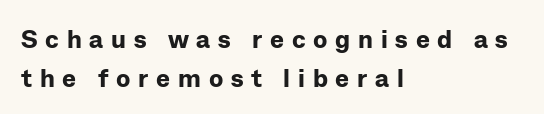
Q: Is the text bold? A: Yes.
Q: Is the text italic (slanted)? A: No, it is upright.
Q: Is the text underlined? A: No.
Q: How is the paragraph aligned? A: Left-aligned.
Q: Is the spacing between letters normal or unusually wide? A: Unusually wide.
Q: Is the spacing between lines tight, normal or loose? A: Normal.
